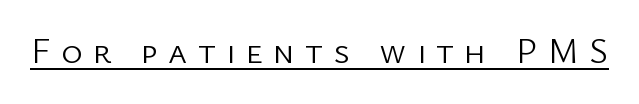
The image shows 36 px light sans-serif type, upright; set unusually wide letter spacing (+0.29 em), underlined; low stroke contrast and a medium x-height.
